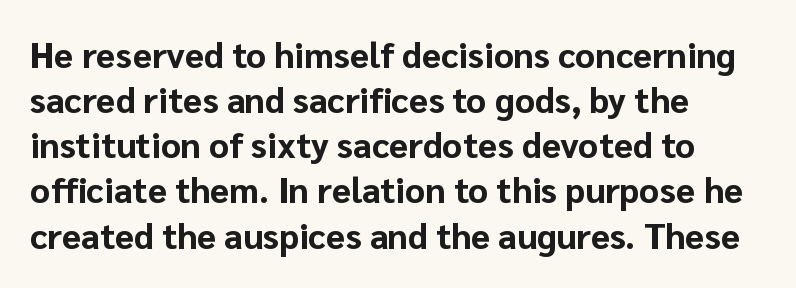
{"serif": "no", "italic": "no", "bold": "yes", "weight": "bold", "width": "normal", "stroke_contrast": "low", "x_height": "medium", "monospaced": "no", "underline": "no", "align": "left", "line_spacing": "normal", "line_spacing_ratio": 1.29, "letter_spacing": "normal", "letter_spacing_em": 0.0, "glyph_px": 35}
